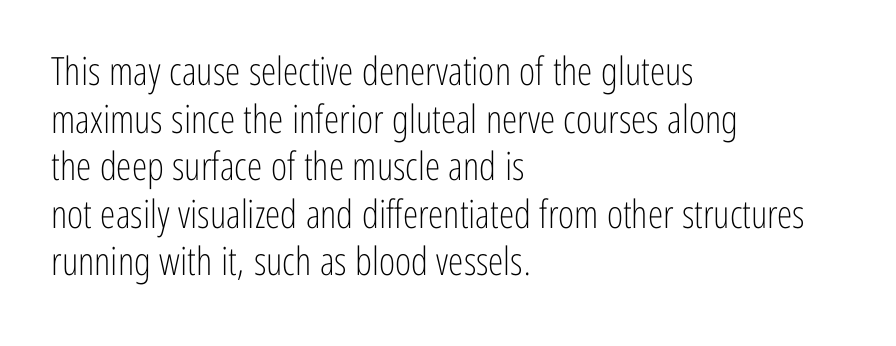
{"serif": "no", "italic": "no", "bold": "no", "weight": "light", "width": "condensed", "stroke_contrast": "low", "x_height": "medium", "monospaced": "no", "underline": "no", "align": "left", "line_spacing_ratio": 1.22, "letter_spacing": "normal", "letter_spacing_em": 0.0, "glyph_px": 39}
